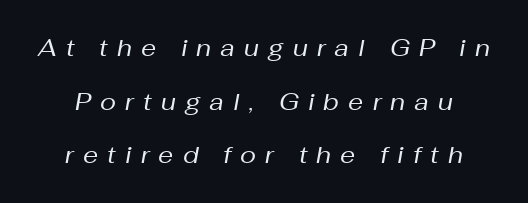
The tracking jumps out immediately: characters are airy and widely separated. Honestly, the rows look like they've been pulled way apart. Has an underline been added? It has not. Observe the lean: these are italic letterforms. Counters stay open thanks to moderate or lighter strokes.
